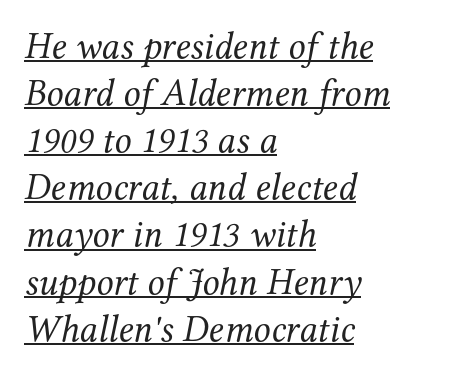
The text block is weighted toward the left margin, trailing off unevenly rightward. Is this a fixed-width face? No — the glyphs have proportional, varying widths. It's the slanting kind of type. This rendering leaves character spacing at its baseline value. No chunkiness to these letters — they're not bold. Somebody hit Ctrl+U on this one — the words are underlined.
